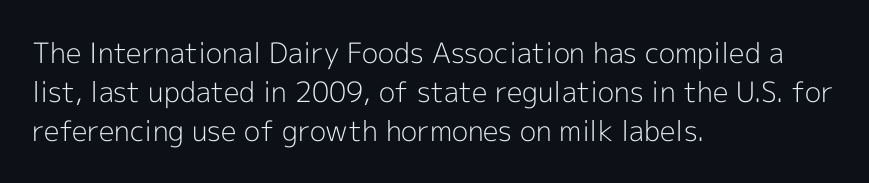
Q: Is the text bold? A: No.
Q: Is the text italic (slanted)? A: No, it is upright.
Q: Is the typeface a serif or a sans-serif typeface? A: Sans-serif.
Q: Is the text underlined? A: No.
Q: How is the paragraph aligned? A: Left-aligned.
Q: Is the spacing between letters normal or unusually wide? A: Normal.
Q: Is the spacing between lines tight, normal or loose? A: Normal.
Q: Width (condensed, normal, or wide)? A: Normal.
Q: x-height? A: Medium.
Q: Monospaced? A: No.
